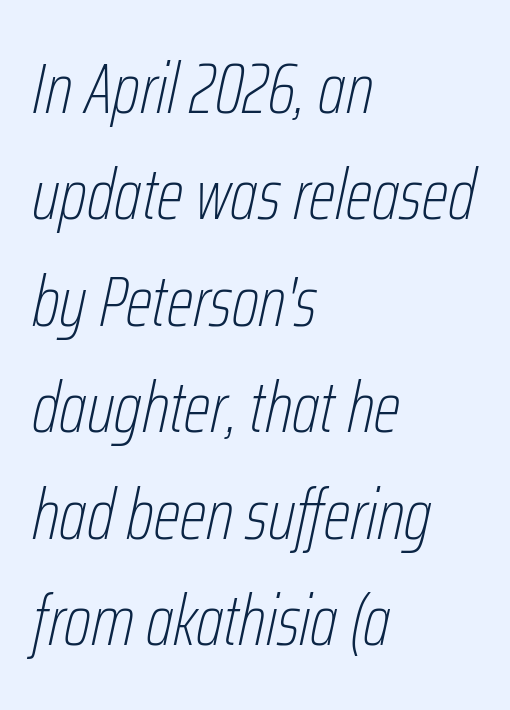
The image shows 71 px thin, condensed type, italic (leaning right); set left-aligned, normal line spacing (1.5x), normal letter spacing, not underlined; low stroke contrast and a medium x-height.
